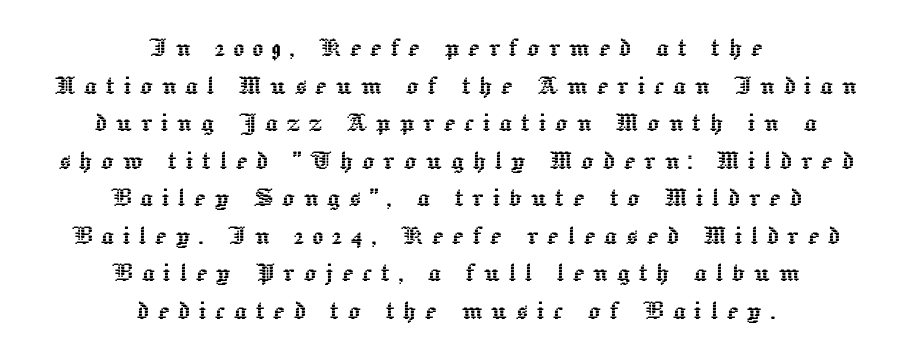
Does the lettering tilt? It doesn't — this is upright. Rule under the text: the space is simply empty. The tracking jumps out immediately: characters are airy and widely separated. A typesetter would call this proportional, since set widths differ per character.
